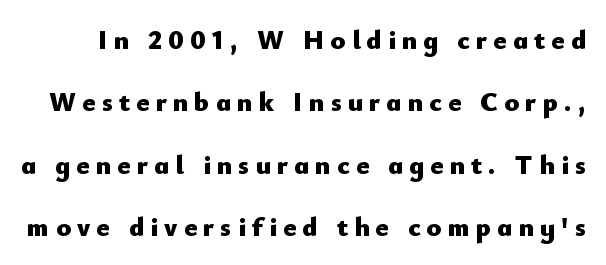
The image shows 27 px bold type, upright; set loose line spacing (2.31x), unusually wide letter spacing (+0.23 em), not underlined.
